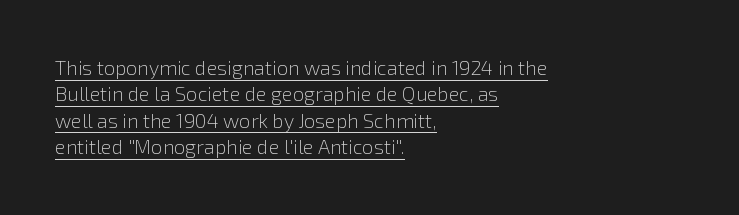
These lines sit exactly where default settings would place them. What decoration does the sample have? An underline. Glyph-to-glyph distance matches everyday printed text. Nope, not italic — everything's standing straight. Each line starts at the same left margin while the right side varies.
